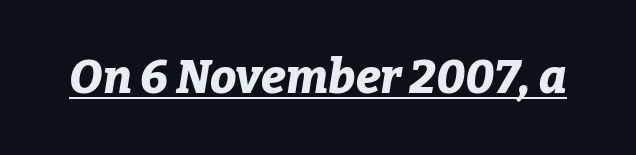
Style check: oblique. What weight is shown? A full bold with thick strokes. Descenders here cross a horizontal rule under the line. Tracking value appears to be zero — textbook default spacing. The passage shown is typed in a proportional face where columns would drift.
